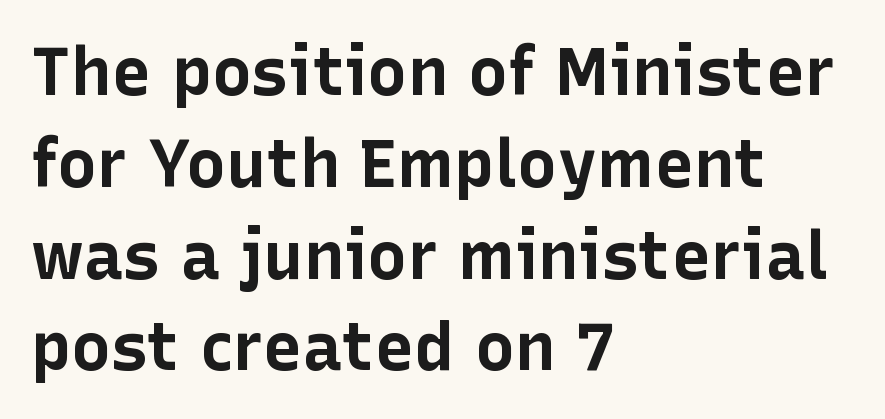
The rows are spaced the way most documents space them. This sample uses a sans-serif face. Nobody drew a line under any word here. A typesetter would call this zero additional tracking. Weight: bold.
